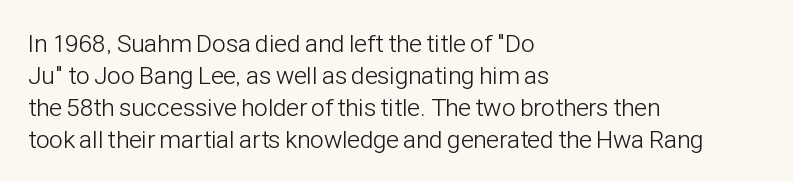
{"italic": "no", "bold": "no", "underline": "no", "align": "left", "line_spacing": "normal", "line_spacing_ratio": 1.28, "letter_spacing": "normal", "letter_spacing_em": 0.0, "glyph_px": 25}
